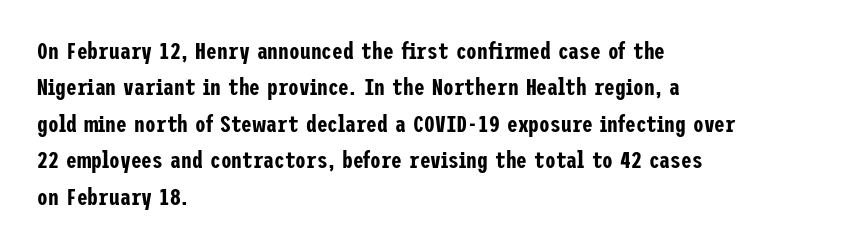
{"italic": "no", "underline": "no", "align": "left", "line_spacing": "normal", "line_spacing_ratio": 1.52, "letter_spacing": "normal", "letter_spacing_em": 0.0, "glyph_px": 24}
